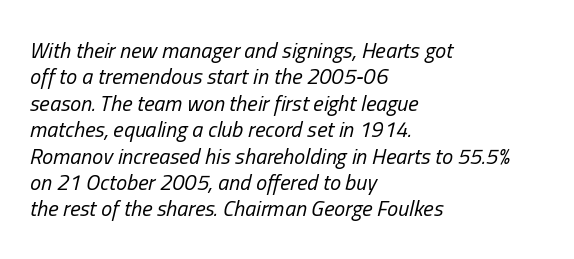
Decoration check: the copy has no underline. Caption: face not bold, strokes unweighted. It's the slanting kind of type. The setting favours the left margin, as ordinary paragraphs usually do. Caption: standard tracking, unaltered.
